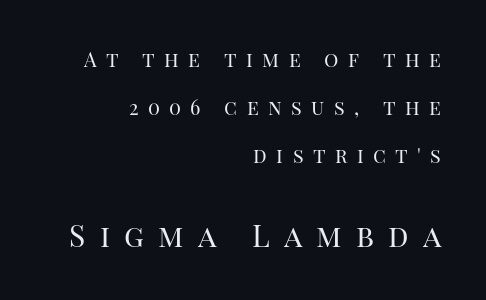
Q: Is the text bold? A: No.
Q: Is the text italic (slanted)? A: No, it is upright.
Q: Is the typeface a serif or a sans-serif typeface? A: Serif.
Q: Is the text underlined? A: No.
Q: How is the paragraph aligned? A: Right-aligned.
Q: Is the spacing between letters normal or unusually wide? A: Unusually wide.
Q: Is the spacing between lines tight, normal or loose? A: Loose.
Q: Which block of text is set in a larger size, the first (top) or the second (bottom)? A: The second (bottom) one.
Q: Width (condensed, normal, or wide)? A: Normal.
Q: Stroke contrast? A: High.
Q: x-height? A: Large.
Q: Monospaced? A: No.
